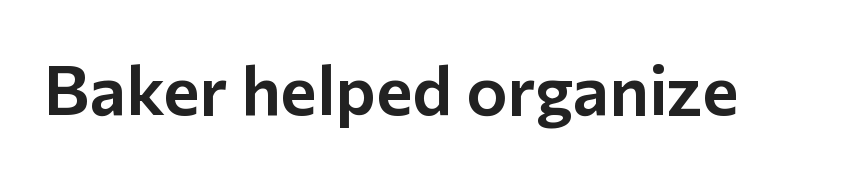
Is there any slant? The stems are plumb. Has an underline been added? It has not. Think of a printed novel: that variable character pitch is what you see here. The letterforms sit shoulder to shoulder at normal distance.
